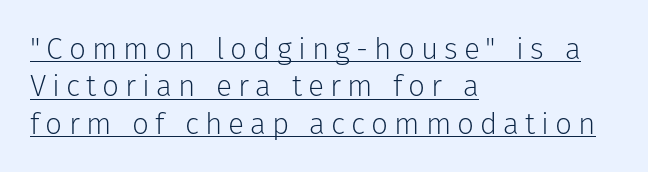
Is there any slant? The stems are plumb. Honestly, the row spacing looks completely unremarkable. The tracking reads as deliberately expanded to a designer's eye. Type style note: lacks serifs.
